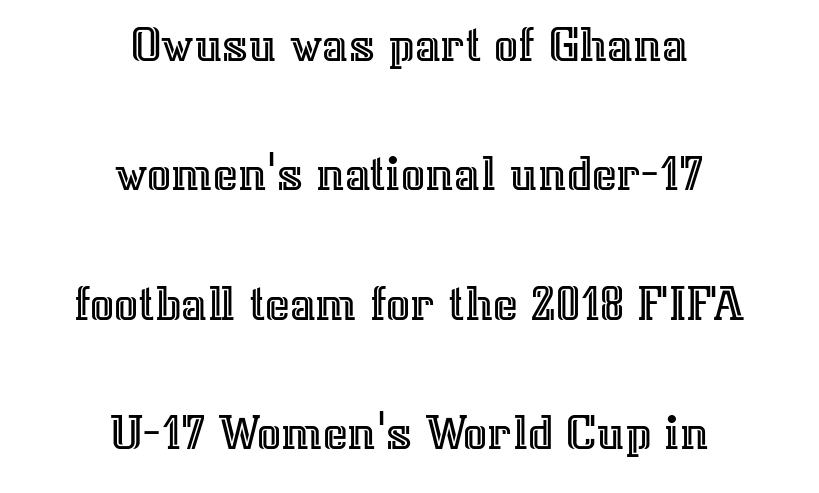
Q: Is the text italic (slanted)? A: No, it is upright.
Q: Is the text underlined? A: No.
Q: How is the paragraph aligned? A: Centered.
Q: Is the spacing between letters normal or unusually wide? A: Normal.
Q: Is the spacing between lines tight, normal or loose? A: Loose.
Q: Width (condensed, normal, or wide)? A: Normal.
Q: x-height? A: Medium.
Q: Monospaced? A: No.
